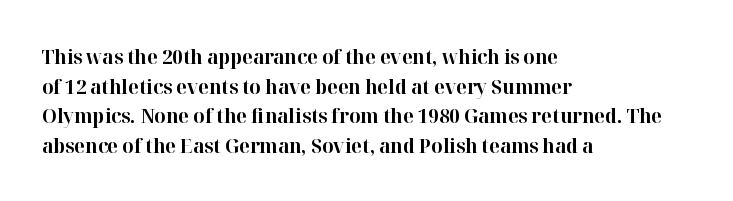
The image shows 20 px bold type, upright; set left-aligned, normal line spacing (1.48x), normal letter spacing, not underlined.
